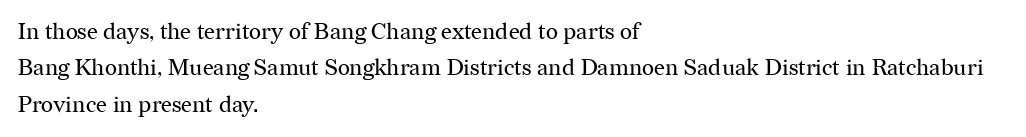
Q: Is the text bold? A: No.
Q: Is the text italic (slanted)? A: No, it is upright.
Q: Is the text underlined? A: No.
Q: How is the paragraph aligned? A: Left-aligned.
Q: Is the spacing between letters normal or unusually wide? A: Normal.
Q: Is the spacing between lines tight, normal or loose? A: Normal.
